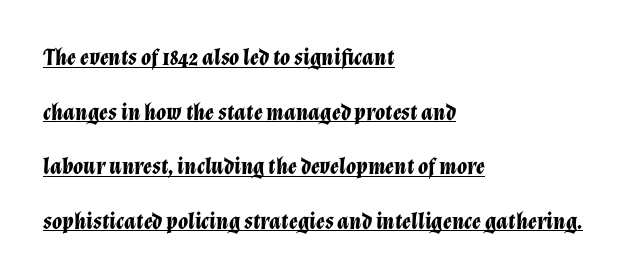
{"italic": "yes", "lean": "right", "slant_degrees": 12, "bold": "yes", "underline": "yes", "align": "left", "line_spacing": "loose", "line_spacing_ratio": 2.37, "letter_spacing": "normal", "letter_spacing_em": 0.0, "glyph_px": 23}
